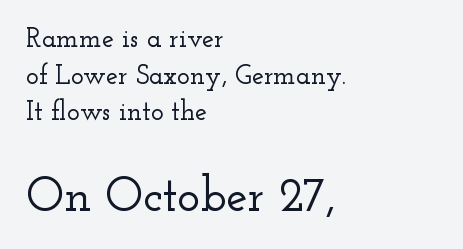
Q: Is the text italic (slanted)? A: No, it is upright.
Q: Is the typeface a serif or a sans-serif typeface? A: Serif.
Q: Is the text underlined? A: No.
Q: How is the paragraph aligned? A: Left-aligned.
Q: Is the spacing between letters normal or unusually wide? A: Normal.
Q: Is the spacing between lines tight, normal or loose? A: Normal.
Q: Which block of text is set in a larger size, the first (top) or the second (bottom)? A: The second (bottom) one.
Q: Width (condensed, normal, or wide)? A: Wide.
Q: Stroke contrast? A: Low.
Q: x-height? A: Small.
Q: Monospaced? A: No.
